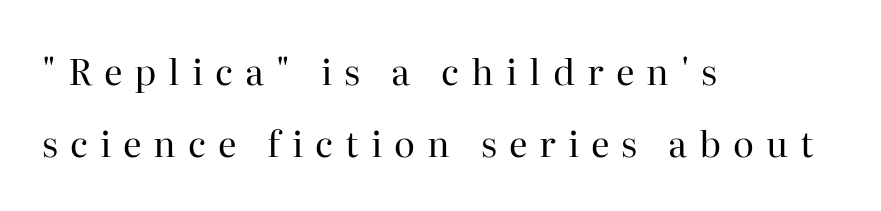
To sum up the face: it has serifs. The face used here is rendered with a markedly widened letterfit. A clean baseline with only descenders dipping below it. Notice how the stems are strictly vertical — no italics here.
